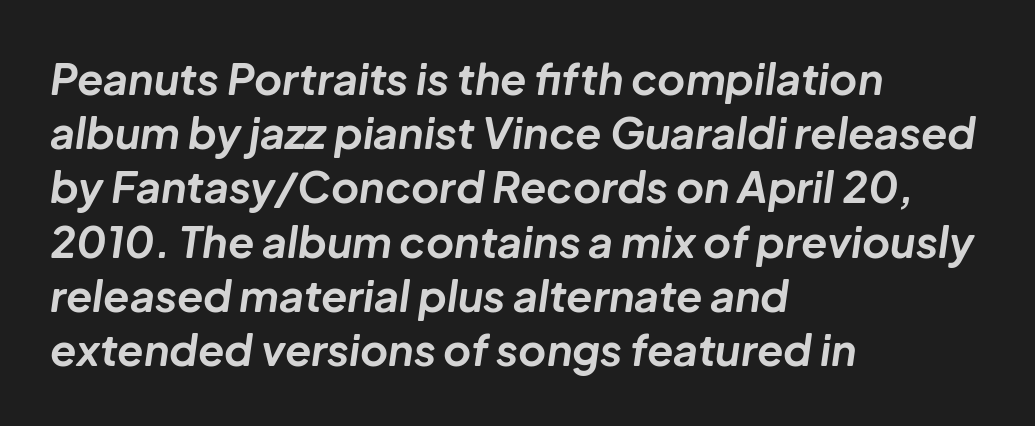
A full-strength bold gives these letters their thick strokes. These lines were composed using italics. Words appear dense and cohesive because spacing is normal. The paragraph shown leans on its left margin. A typesetter would call this leading conventional body-copy spacing.
